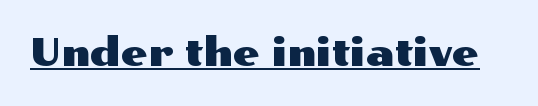
{"serif": "no", "italic": "no", "width": "wide", "stroke_contrast": "medium", "x_height": "medium", "monospaced": "no", "underline": "yes", "letter_spacing": "normal", "letter_spacing_em": 0.0, "glyph_px": 38}
